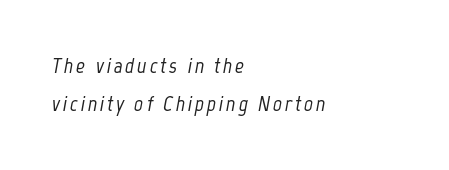
Q: Is the text italic (slanted)? A: Yes, it leans right by about 12 degrees.
Q: Is the text underlined? A: No.
Q: How is the paragraph aligned? A: Left-aligned.
